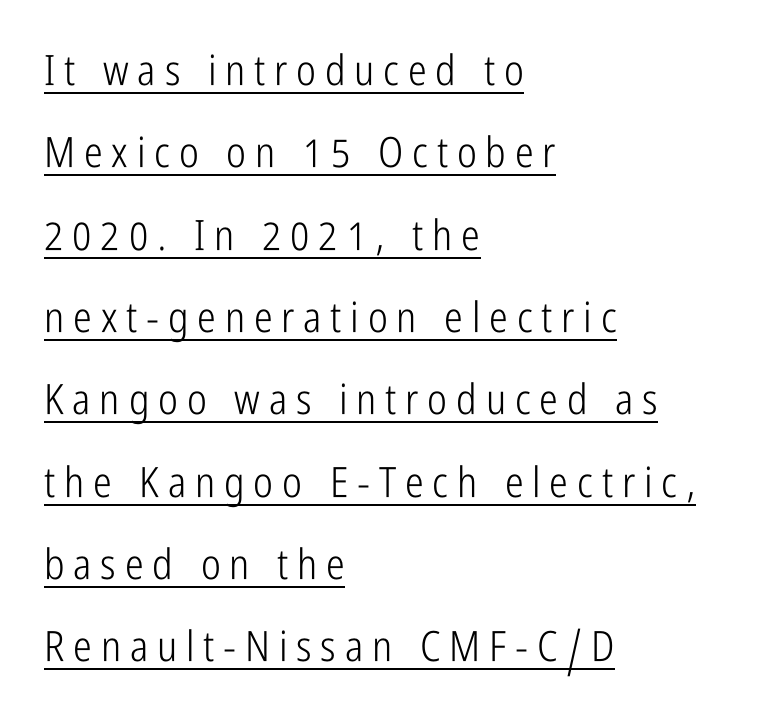
The letters stand straight up with perfectly vertical stems. The letterforms stand isolated, each surrounded by extra space. These lines are rendered in a variable-pitch font. Does the leading feel generous? Absolutely, it's lavish. Summary of weight: not heavy and not bold. This rendering uses left alignment, leaving the right contour irregular.
